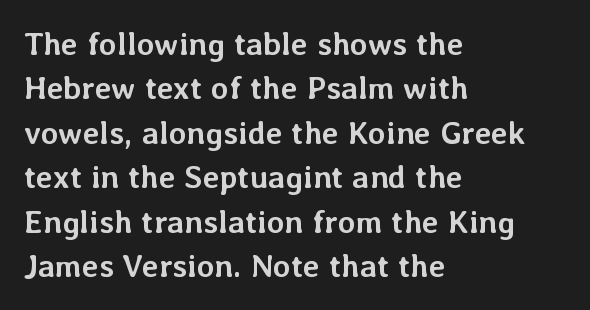
Q: Is the text bold? A: Yes.
Q: Is the text italic (slanted)? A: No, it is upright.
Q: Is the text underlined? A: No.
Q: How is the paragraph aligned? A: Left-aligned.
Q: Is the spacing between letters normal or unusually wide? A: Normal.
Q: Is the spacing between lines tight, normal or loose? A: Normal.
Q: Width (condensed, normal, or wide)? A: Normal.
Q: Stroke contrast? A: Low.
Q: x-height? A: Medium.
Q: Monospaced? A: No.
